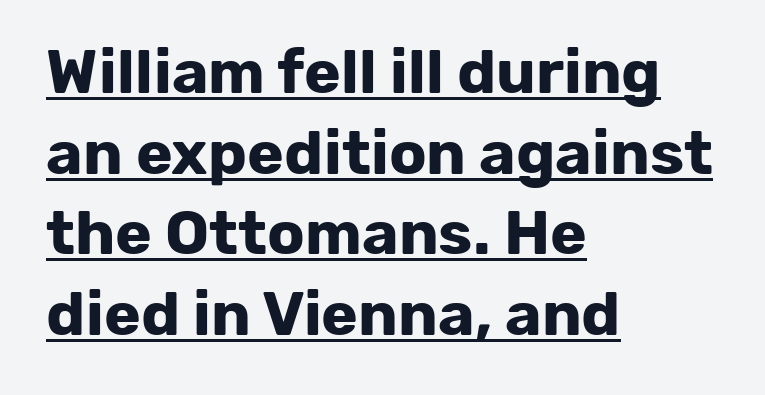
Q: Is the text bold? A: Yes.
Q: Is the text italic (slanted)? A: No, it is upright.
Q: Is the typeface a serif or a sans-serif typeface? A: Sans-serif.
Q: Is the text underlined? A: Yes.
Q: How is the paragraph aligned? A: Left-aligned.
Q: Is the spacing between letters normal or unusually wide? A: Normal.
Q: Is the spacing between lines tight, normal or loose? A: Normal.
Q: Width (condensed, normal, or wide)? A: Normal.
Q: Stroke contrast? A: Low.
Q: x-height? A: Medium.
Q: Monospaced? A: No.
